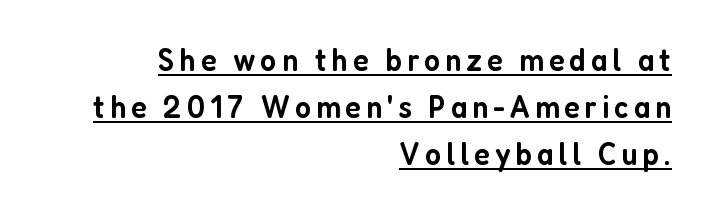
In terms of posture, this sample is upright. A typesetter would call this proportional, since set widths differ per character. This rendering employs a face without finishing strokes, i.e., a sans-serif. Each line ends at the same right margin while the left side varies.
